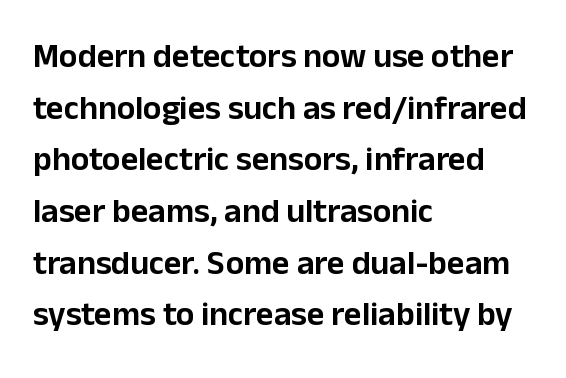
The image shows 34 px sans-serif type, upright; set left-aligned, normal line spacing (1.52x), normal letter spacing, not underlined; low stroke contrast and a medium x-height.
